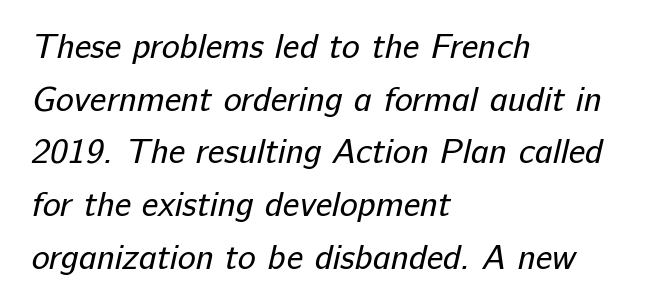
The image shows 34 px regular-weight sans-serif type; set left-aligned, normal line spacing (1.55x), normal letter spacing, not underlined; low stroke contrast and a medium x-height.
